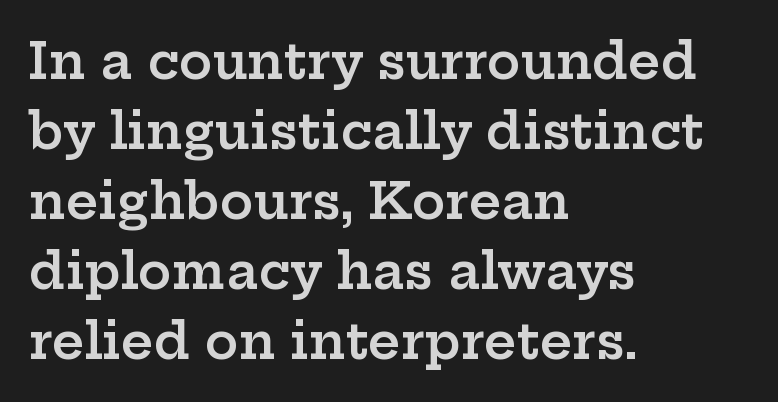
Q: Is the text bold? A: Semi-bold.
Q: Is the text italic (slanted)? A: No, it is upright.
Q: Is the typeface a serif or a sans-serif typeface? A: Serif.
Q: Is the text underlined? A: No.
Q: How is the paragraph aligned? A: Left-aligned.
Q: Is the spacing between letters normal or unusually wide? A: Normal.
Q: Is the spacing between lines tight, normal or loose? A: Normal.
Q: Width (condensed, normal, or wide)? A: Wide.
Q: Stroke contrast? A: Low.
Q: x-height? A: Medium.
Q: Monospaced? A: No.
